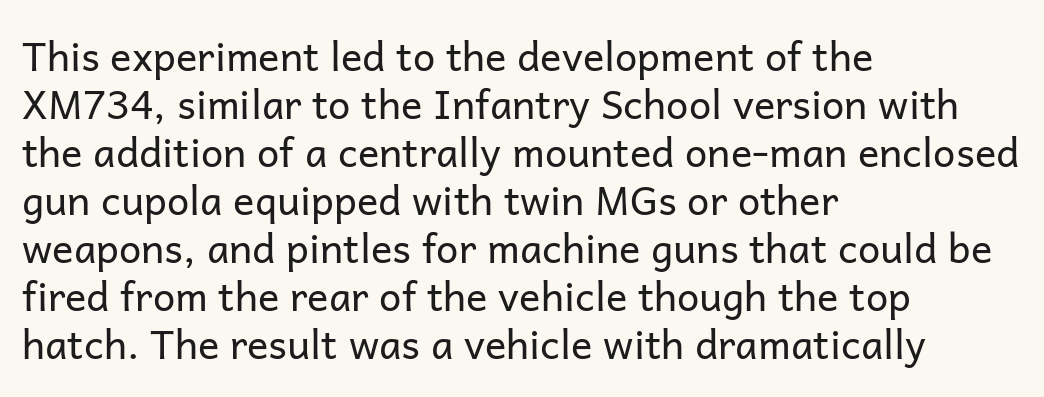
{"serif": "no", "italic": "no", "bold": "no", "weight": "regular", "width": "normal", "stroke_contrast": "low", "x_height": "medium", "monospaced": "no", "underline": "no", "align": "left", "line_spacing_ratio": 1.2, "letter_spacing": "normal", "letter_spacing_em": 0.0, "glyph_px": 40}
